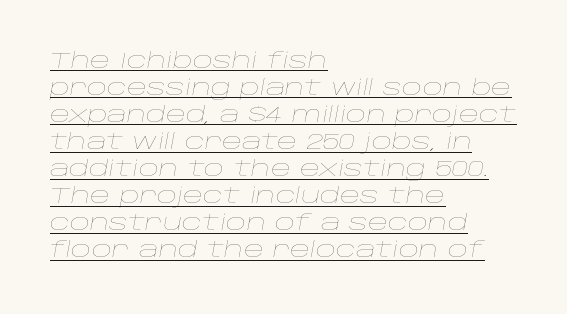
Q: Is the text bold? A: No.
Q: Is the text italic (slanted)? A: Yes, it leans right by about 10 degrees.
Q: Is the text underlined? A: Yes.
Q: How is the paragraph aligned? A: Left-aligned.
Q: Is the spacing between letters normal or unusually wide? A: Normal.
